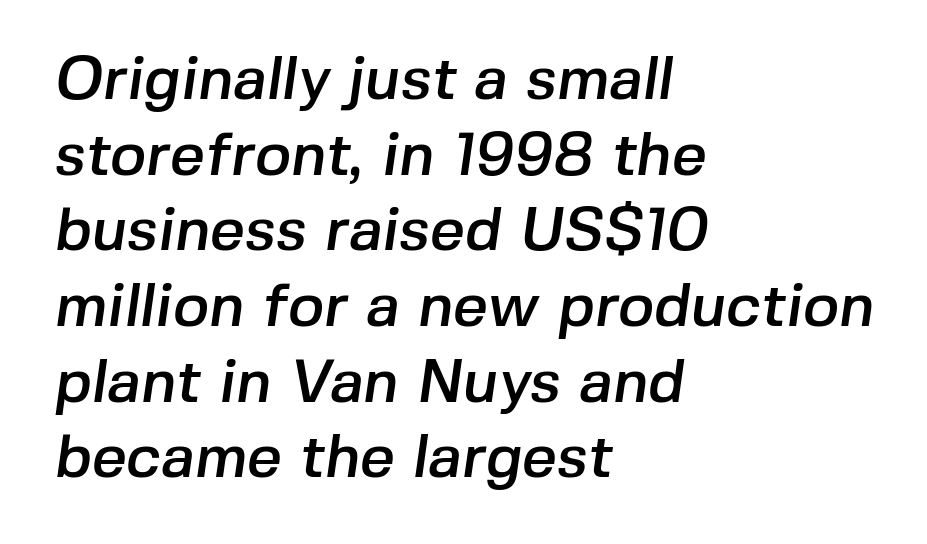
Q: Is the typeface a serif or a sans-serif typeface? A: Sans-serif.
Q: Is the text underlined? A: No.
Q: How is the paragraph aligned? A: Left-aligned.
Q: Is the spacing between letters normal or unusually wide? A: Normal.
Q: Width (condensed, normal, or wide)? A: Normal.
Q: Stroke contrast? A: Low.
Q: x-height? A: Medium.
Q: Monospaced? A: No.
